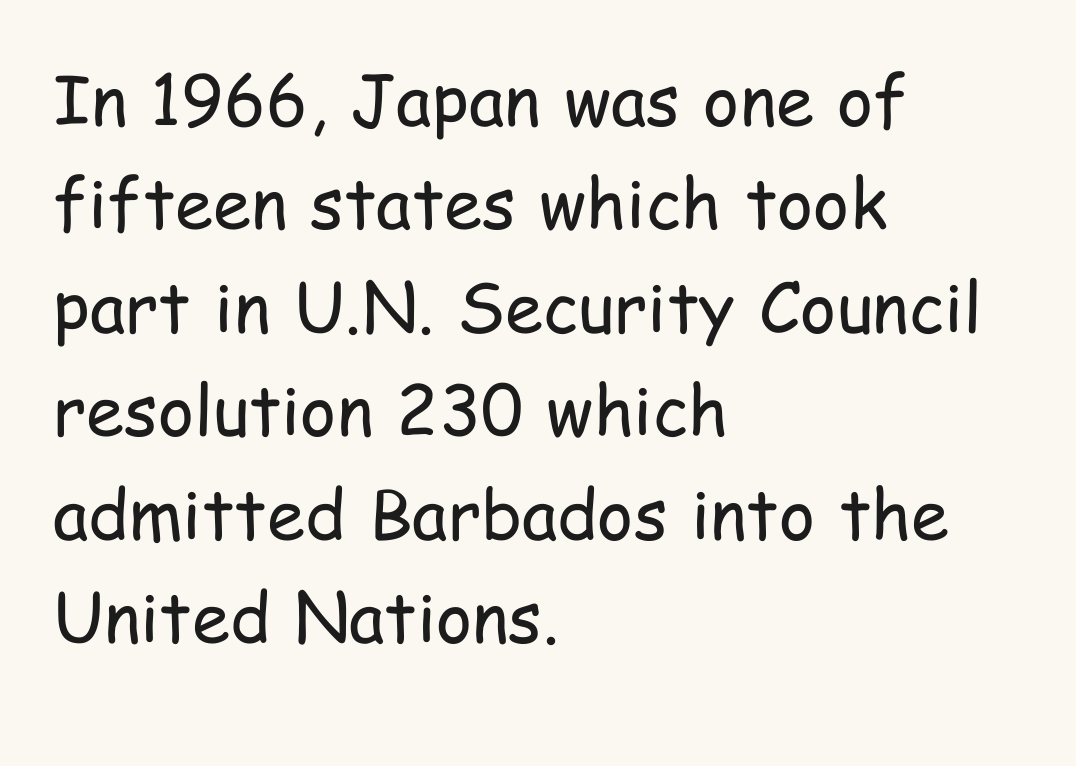
The image shows 69 px regular-weight, condensed sans-serif type, upright; set left-aligned, normal line spacing (1.5x), normal letter spacing, not underlined; low stroke contrast and a medium x-height.
